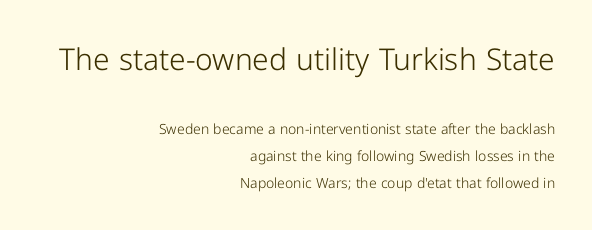
Short note: letters normally spaced. Horizontal bands of white between lines are thick stripes. Stems here are at most as thick as an everyday book face. A bare baseline throughout the passage. Does the lettering tilt? It doesn't — this is upright. This is sans-serif lettering, the kind often seen on screens and signage.
